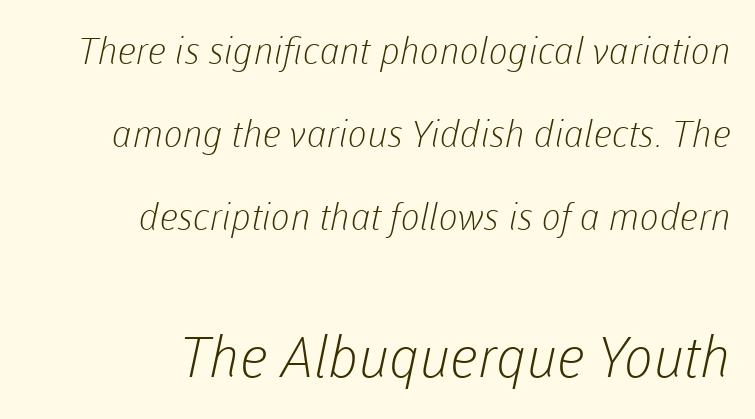
Anything drawn beneath the words? Only blank space. You could fit nearly another row in the gap between these rows. Note: smaller setting up top, larger setting below. The type is set solid horizontally, with unmodified tracking. Vertical stems look standard width or narrower in stroke. Do the characters align in a grid? No, the font is proportional.
